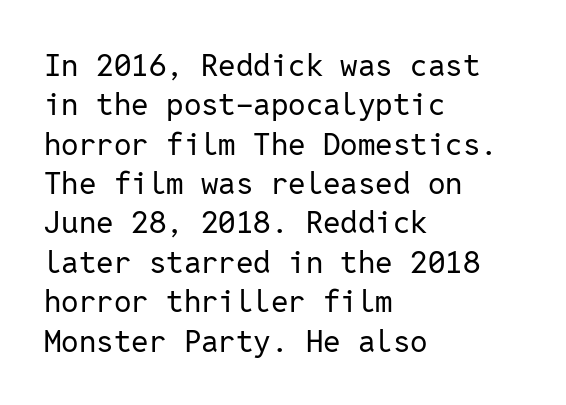
The font is comparable to plain body text, perhaps lighter. Observe the absence of serifs on each vertical stroke in this sample. These lines are set flush left with a ragged right edge. You can tell it's not italic because the verticals are truly vertical. You could count columns in this text — the font is strictly monospaced. Notice how descenders clear the ascenders below comfortably — that's standard leading.
